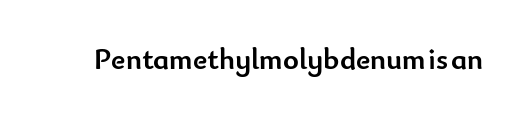
The image shows 30 px semibold sans-serif type, upright; set normal letter spacing, not underlined; low stroke contrast and a small x-height.
